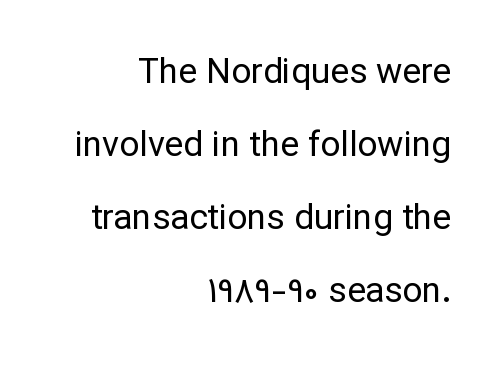
Q: Is the text bold? A: No.
Q: Is the text italic (slanted)? A: No, it is upright.
Q: Is the typeface a serif or a sans-serif typeface? A: Sans-serif.
Q: Is the text underlined? A: No.
Q: How is the paragraph aligned? A: Right-aligned.
Q: Is the spacing between letters normal or unusually wide? A: Normal.
Q: Is the spacing between lines tight, normal or loose? A: Loose.
Q: Width (condensed, normal, or wide)? A: Normal.
Q: Stroke contrast? A: Low.
Q: x-height? A: Medium.
Q: Monospaced? A: No.
